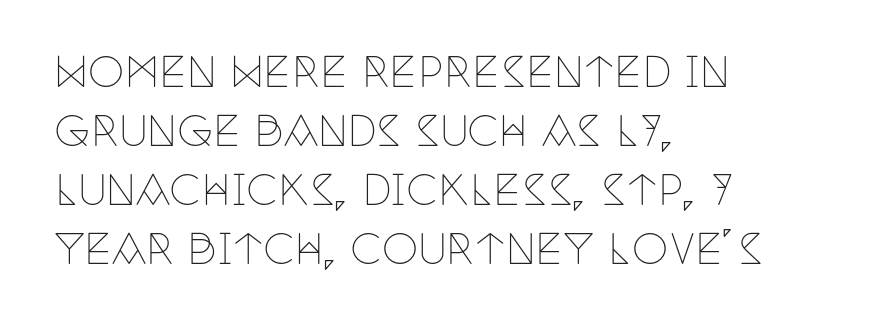
{"serif": "yes", "italic": "no", "bold": "no", "weight": "thin", "width": "condensed", "stroke_contrast": "low", "x_height": "large", "monospaced": "no", "underline": "no", "align": "left", "line_spacing": "normal", "line_spacing_ratio": 1.44, "letter_spacing": "normal", "letter_spacing_em": 0.0, "glyph_px": 41}
